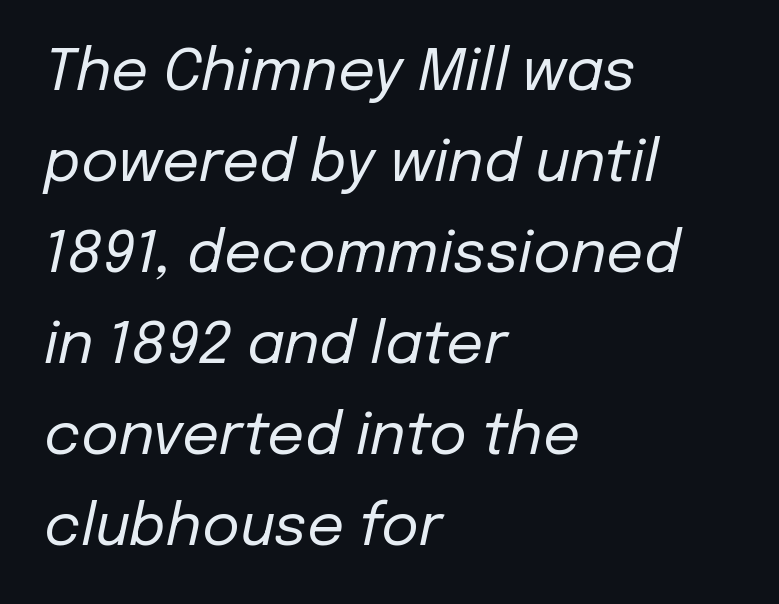
The line texture is even and compact thanks to regular tracking. The face used here is proportionally spaced, like ordinary book or web type. It's the slanting kind of type. The typeface has the unassuming heft of standard copy or less. Regarding leading, the lines here are spaced in the standard way. The ragged edge is on the right, which tells us the setting is flush left.
